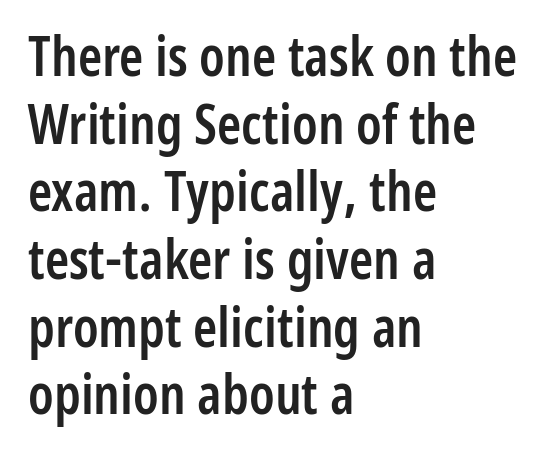
{"serif": "no", "italic": "no", "bold": "semi", "weight": "semibold", "width": "condensed", "stroke_contrast": "low", "x_height": "medium", "monospaced": "no", "underline": "no", "align": "left", "line_spacing_ratio": 1.23, "letter_spacing": "normal", "letter_spacing_em": 0.0, "glyph_px": 55}
